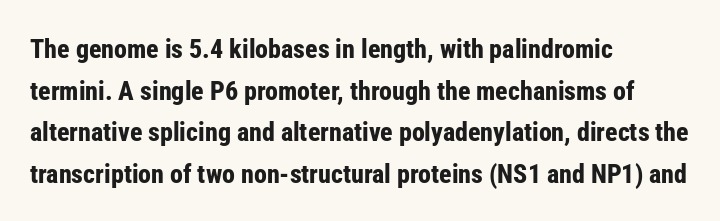
Q: Is the text bold? A: Yes.
Q: Is the text italic (slanted)? A: No, it is upright.
Q: Is the text underlined? A: No.
Q: How is the paragraph aligned? A: Left-aligned.
Q: Is the spacing between letters normal or unusually wide? A: Normal.
Q: Is the spacing between lines tight, normal or loose? A: Normal.
